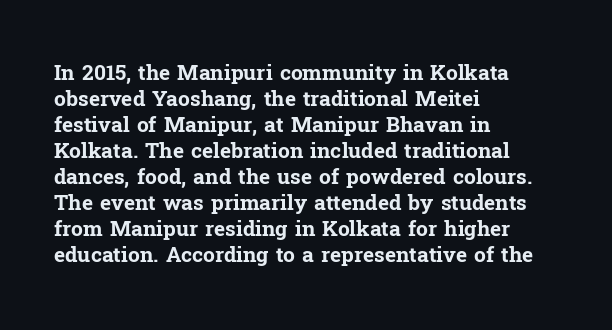
The image shows 21 px bold type, upright; set left-aligned, line spacing 1.24x, normal letter spacing, not underlined.
